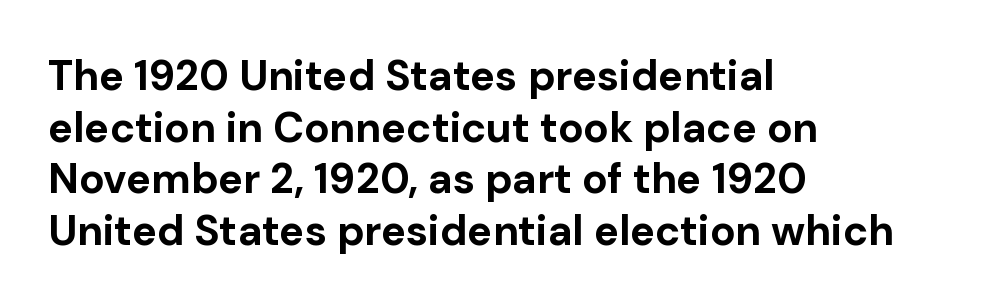
{"serif": "no", "italic": "no", "bold": "yes", "weight": "bold", "width": "normal", "stroke_contrast": "low", "x_height": "medium", "monospaced": "no", "underline": "no", "align": "left", "line_spacing_ratio": 1.23, "letter_spacing": "normal", "letter_spacing_em": 0.0, "glyph_px": 42}
